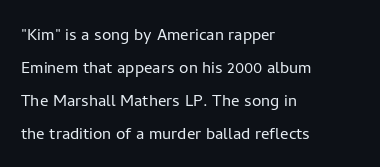
{"italic": "no", "bold": "no", "underline": "no", "align": "left", "line_spacing": "normal", "line_spacing_ratio": 1.57, "letter_spacing": "normal", "letter_spacing_em": 0.0, "glyph_px": 21}
